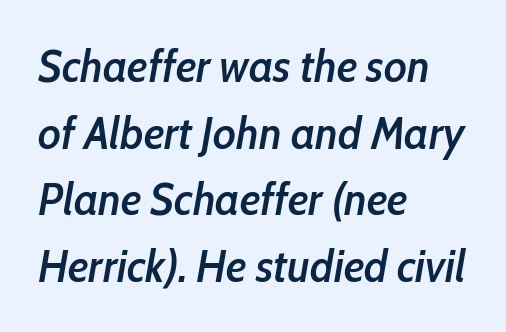
Q: Is the text bold? A: Semi-bold.
Q: Is the text italic (slanted)? A: Yes, it leans right by about 10 degrees.
Q: Is the text underlined? A: No.
Q: How is the paragraph aligned? A: Left-aligned.
Q: Is the spacing between letters normal or unusually wide? A: Normal.
Q: Is the spacing between lines tight, normal or loose? A: Normal.
Q: Width (condensed, normal, or wide)? A: Condensed.
Q: Stroke contrast? A: Low.
Q: x-height? A: Medium.
Q: Monospaced? A: No.
